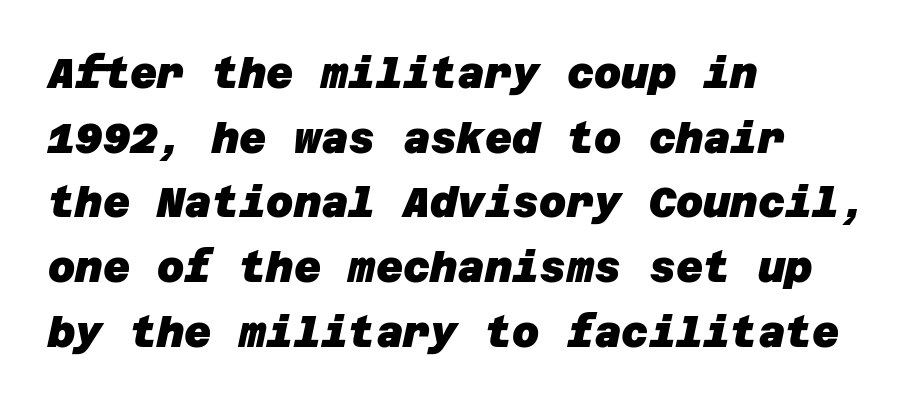
The tracking reads as untouched default to a designer's eye. These words are printed bold, with thick strokes throughout. Alignment: flush left. This rendering features lettering with no underline.
